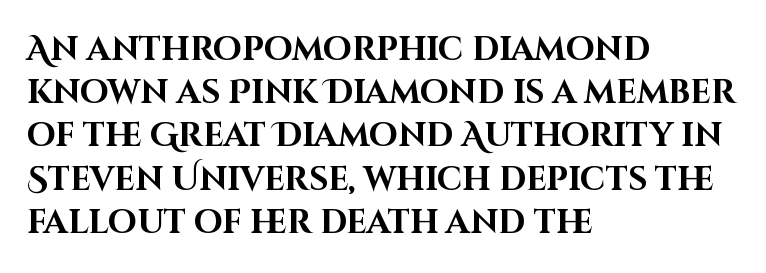
Do the characters align in a grid? No, the font is proportional. Just letters on the line, the space beneath them empty. The passage shown stacks its lines at a standard gap. The rendering shows plain stroke endings on the letterforms — a sans-serif design. Nothing unusual about the tracking: characters are spaced as the font intends. If you drew a line through each stem, it would be perfectly vertical.
